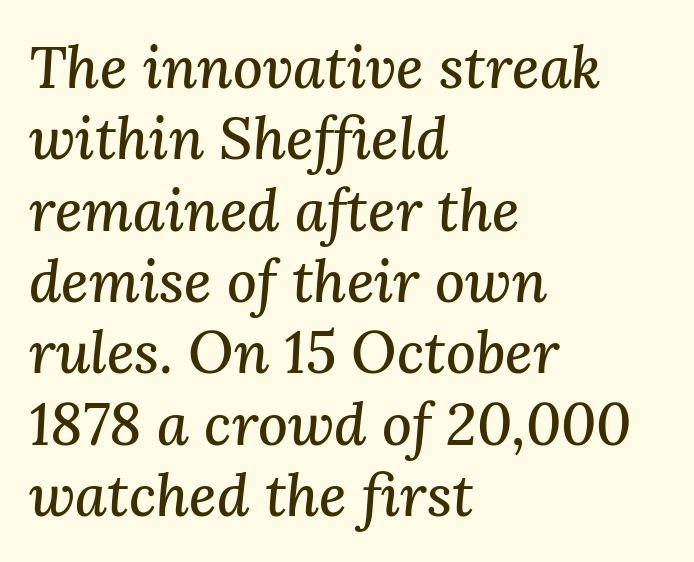
The image shows 58 px serif type, italic (leaning right); set left-aligned, line spacing 1.23x, normal letter spacing, not underlined; medium stroke contrast and a medium x-height.
